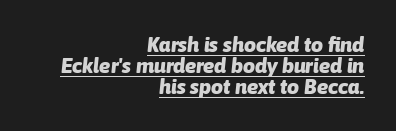
Q: Is the text bold? A: Yes.
Q: Is the text italic (slanted)? A: Yes, it leans right by about 6 degrees.
Q: Is the text underlined? A: Yes.
Q: How is the paragraph aligned? A: Right-aligned.
Q: Is the spacing between letters normal or unusually wide? A: Normal.
Q: Is the spacing between lines tight, normal or loose? A: Tight.
